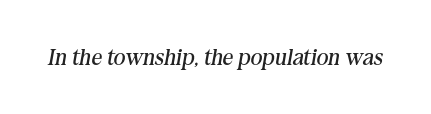
The image shows 23 px text type, italic (leaning right); set normal letter spacing, not underlined.
